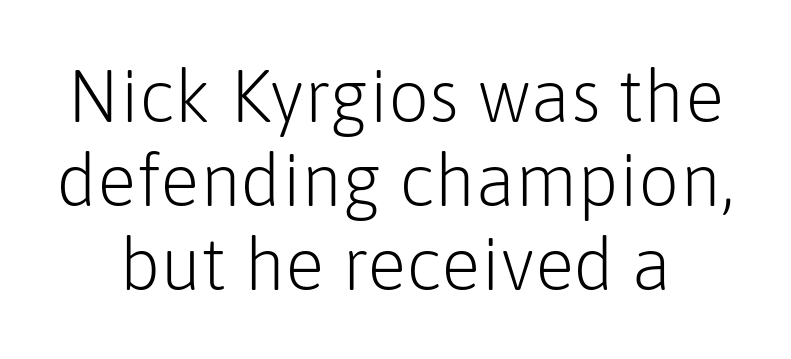
The image shows 73 px light sans-serif type, upright; set centered, tight line spacing (1.15x), normal letter spacing, not underlined; low stroke contrast and a medium x-height.
